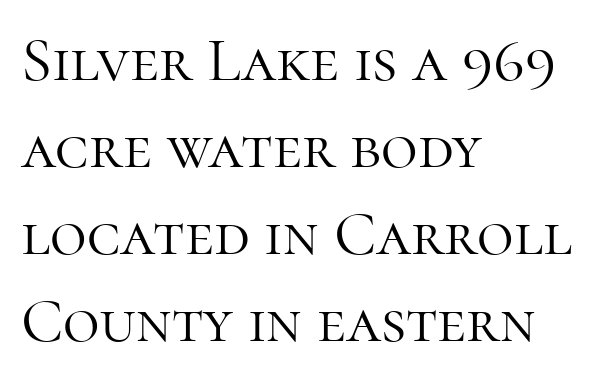
Ascenders rise straight up at ninety degrees. The gap between lines stays unmarked. If you drew a ruler down the left edge, every line would touch it. A light-to-regular cut is what we see here.
